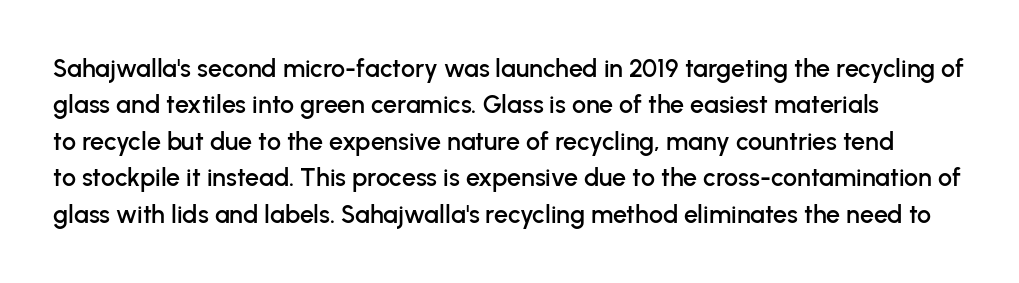
The image shows 25 px text type, upright; set normal line spacing (1.46x), normal letter spacing, not underlined.
